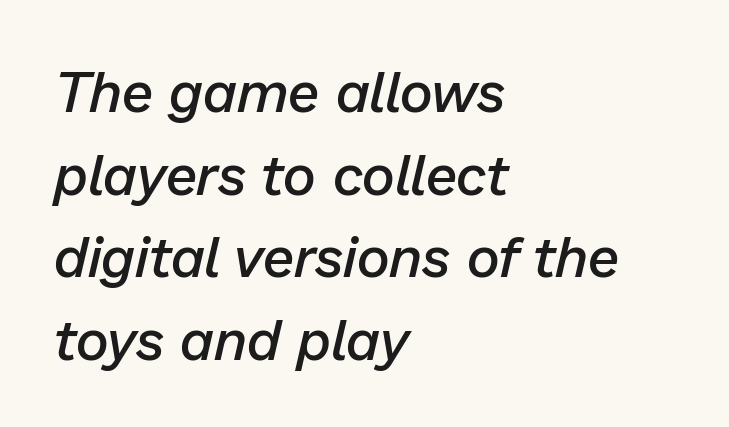
The image shows 57 px semibold type, italic (leaning right); set left-aligned, normal line spacing (1.45x), normal letter spacing, not underlined; low stroke contrast and a medium x-height.
